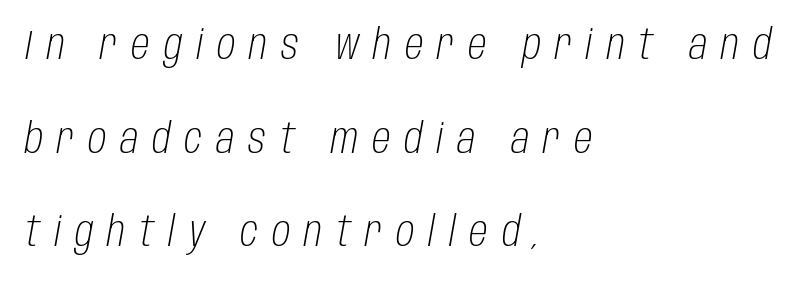
Q: Is the text bold? A: No.
Q: Is the text italic (slanted)? A: Yes, it leans right by about 10 degrees.
Q: Is the text underlined? A: No.
Q: How is the paragraph aligned? A: Left-aligned.
Q: Is the spacing between letters normal or unusually wide? A: Unusually wide.
Q: Is the spacing between lines tight, normal or loose? A: Loose.
Q: Width (condensed, normal, or wide)? A: Condensed.
Q: Stroke contrast? A: Low.
Q: x-height? A: Large.
Q: Monospaced? A: No.
